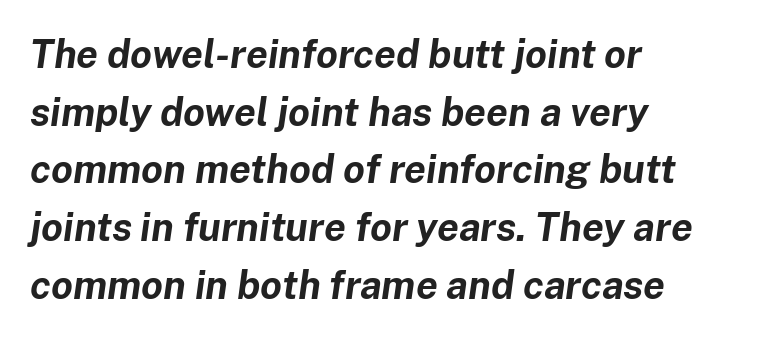
In CSS terms this would be text-align: left. Descenders are the only things crossing below the line. This block has exactly the height ordinary leading produces. Look at the stroke-to-counter ratio: heavy, a bold. Do the characters align in a grid? No, the font is proportional. Is the type slanted? Yes — the strokes lean at a clear angle.
